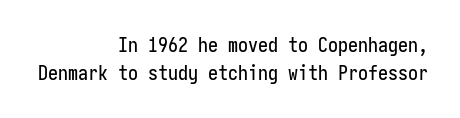
A clean baseline with only descenders dipping below it. A typesetter would call this zero additional tracking. It's the straight-up-and-down kind of type. In CSS terms this would be text-align: right.
